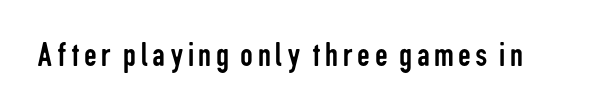
The font is comparable to plain body text, perhaps lighter. Posture: vertical. The foot of each line stays bare and open. Here the designer chose a conventional face with non-uniform glyph widths. The letters carry no serifs — their stems end cleanly without finishing strokes.
